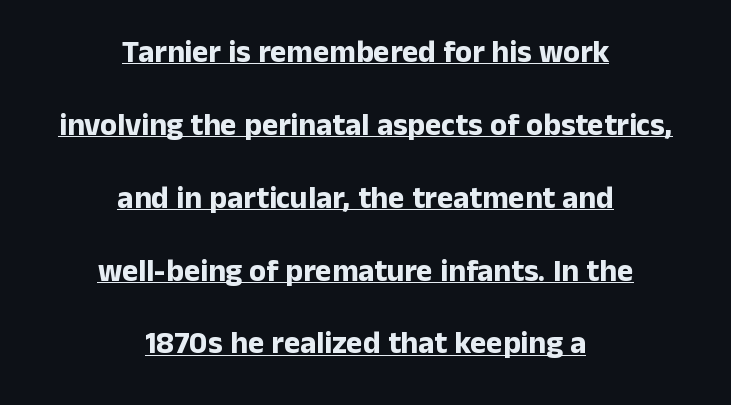
The image shows 31 px bold sans-serif type, upright; set centered, loose line spacing (2.35x), normal letter spacing, underlined; low stroke contrast and a medium x-height.
